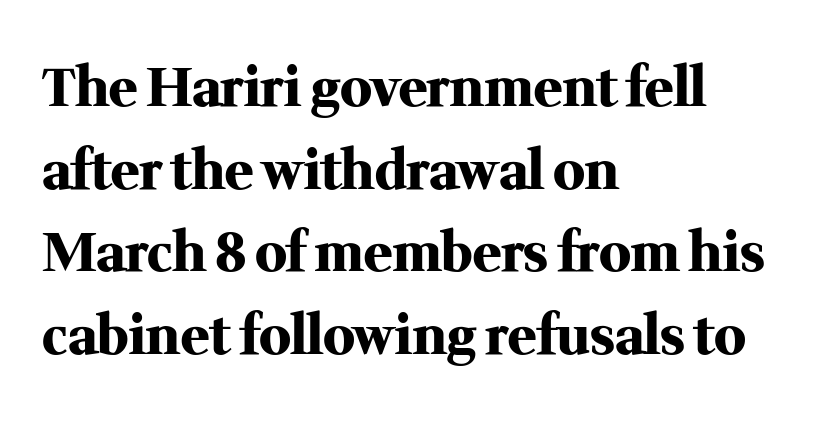
{"serif": "yes", "italic": "no", "bold": "yes", "weight": "heavy", "width": "normal", "stroke_contrast": "medium", "x_height": "medium", "monospaced": "no", "underline": "no", "align": "left", "line_spacing": "normal", "line_spacing_ratio": 1.56, "letter_spacing": "normal", "letter_spacing_em": 0.0, "glyph_px": 53}
